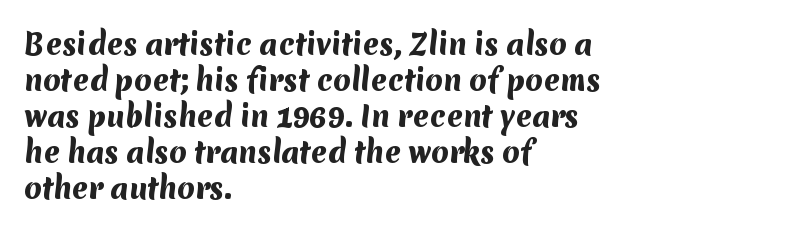
{"serif": "no", "bold": "yes", "weight": "heavy", "width": "normal", "stroke_contrast": "medium", "x_height": "medium", "monospaced": "no", "underline": "no", "align": "left", "line_spacing": "normal", "line_spacing_ratio": 1.29, "letter_spacing": "normal", "letter_spacing_em": 0.0, "glyph_px": 28}
